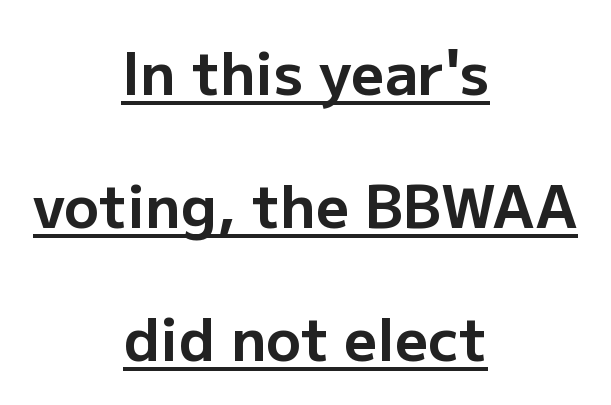
Q: Is the text bold? A: Yes.
Q: Is the text italic (slanted)? A: No, it is upright.
Q: Is the typeface a serif or a sans-serif typeface? A: Sans-serif.
Q: Is the text underlined? A: Yes.
Q: How is the paragraph aligned? A: Centered.
Q: Is the spacing between letters normal or unusually wide? A: Normal.
Q: Is the spacing between lines tight, normal or loose? A: Loose.
Q: Width (condensed, normal, or wide)? A: Normal.
Q: Stroke contrast? A: Low.
Q: x-height? A: Medium.
Q: Monospaced? A: No.
